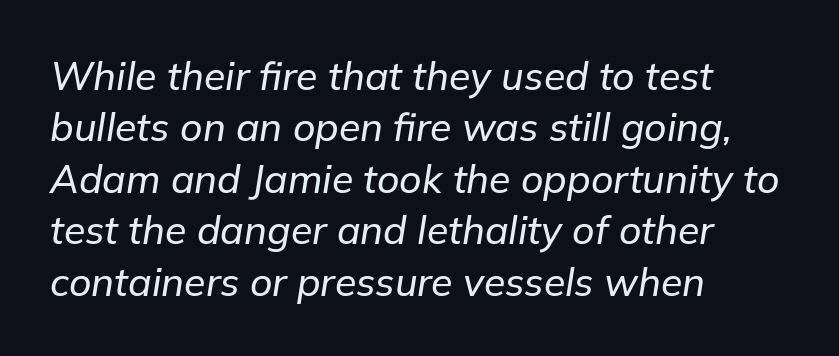
Q: Is the text italic (slanted)? A: Yes, it leans right by about 9 degrees.
Q: Is the text underlined? A: No.
Q: How is the paragraph aligned? A: Left-aligned.
Q: Is the spacing between letters normal or unusually wide? A: Normal.
Q: Is the spacing between lines tight, normal or loose? A: Normal.
Q: Width (condensed, normal, or wide)? A: Normal.
Q: Stroke contrast? A: Low.
Q: x-height? A: Medium.
Q: Monospaced? A: No.
